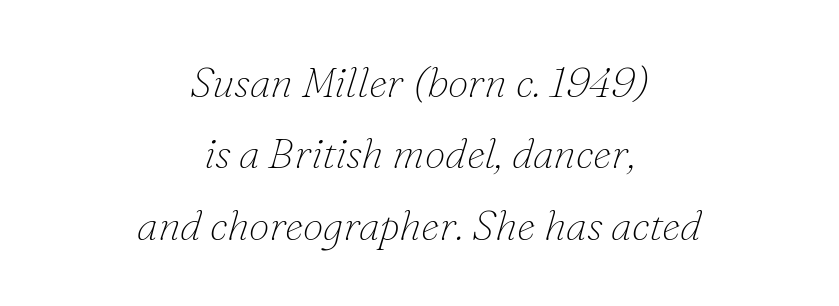
Q: Is the text bold? A: No.
Q: Is the text italic (slanted)? A: Yes, it leans right by about 16 degrees.
Q: Is the typeface a serif or a sans-serif typeface? A: Serif.
Q: Is the text underlined? A: No.
Q: How is the paragraph aligned? A: Centered.
Q: Is the spacing between letters normal or unusually wide? A: Normal.
Q: Is the spacing between lines tight, normal or loose? A: Normal.
Q: Width (condensed, normal, or wide)? A: Normal.
Q: Stroke contrast? A: Low.
Q: x-height? A: Small.
Q: Monospaced? A: No.
